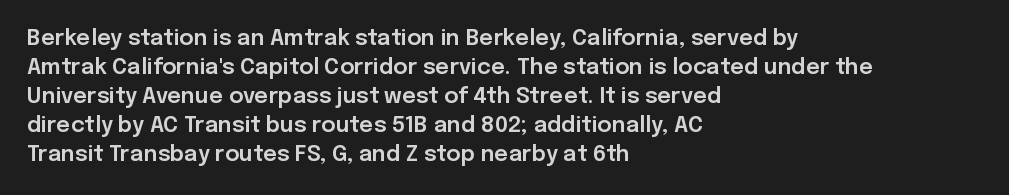
Q: Is the text italic (slanted)? A: No, it is upright.
Q: Is the text underlined? A: No.
Q: How is the paragraph aligned? A: Left-aligned.
Q: Is the spacing between letters normal or unusually wide? A: Normal.
Q: Is the spacing between lines tight, normal or loose? A: Normal.
